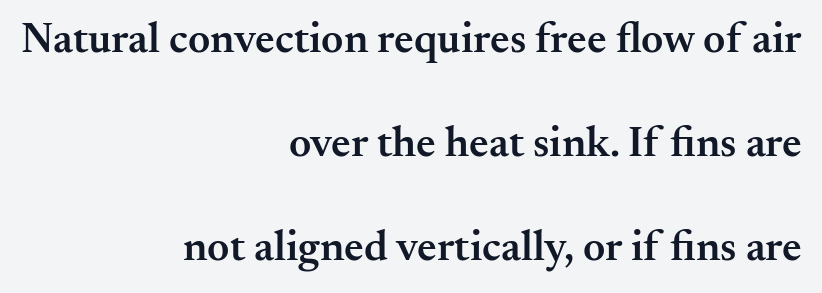
The image shows 43 px semibold serif type, upright; set right-aligned, loose line spacing (2.42x), normal letter spacing, not underlined; medium stroke contrast and a small x-height.
